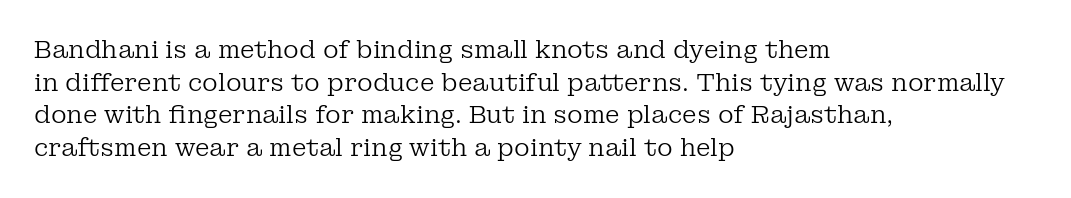
The image shows 24 px text type, upright; set left-aligned, normal line spacing (1.36x), normal letter spacing, not underlined.
